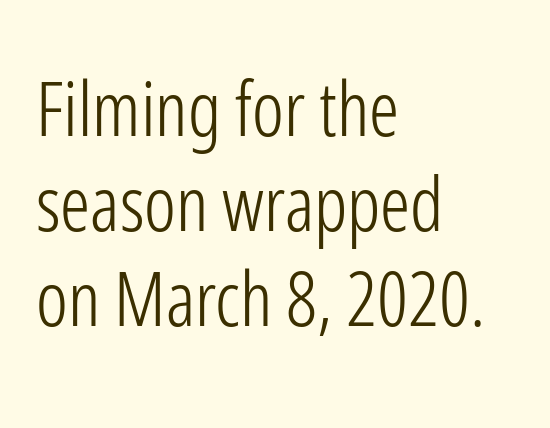
Q: Is the text bold? A: No.
Q: Is the text italic (slanted)? A: No, it is upright.
Q: Is the typeface a serif or a sans-serif typeface? A: Sans-serif.
Q: Is the text underlined? A: No.
Q: How is the paragraph aligned? A: Left-aligned.
Q: Is the spacing between letters normal or unusually wide? A: Normal.
Q: Is the spacing between lines tight, normal or loose? A: Normal.
Q: Width (condensed, normal, or wide)? A: Condensed.
Q: Stroke contrast? A: Low.
Q: x-height? A: Medium.
Q: Monospaced? A: No.
